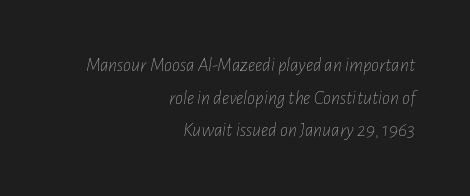
The image shows 20 px text type, italic (leaning right); set right-aligned, normal line spacing (1.63x), normal letter spacing, not underlined.
